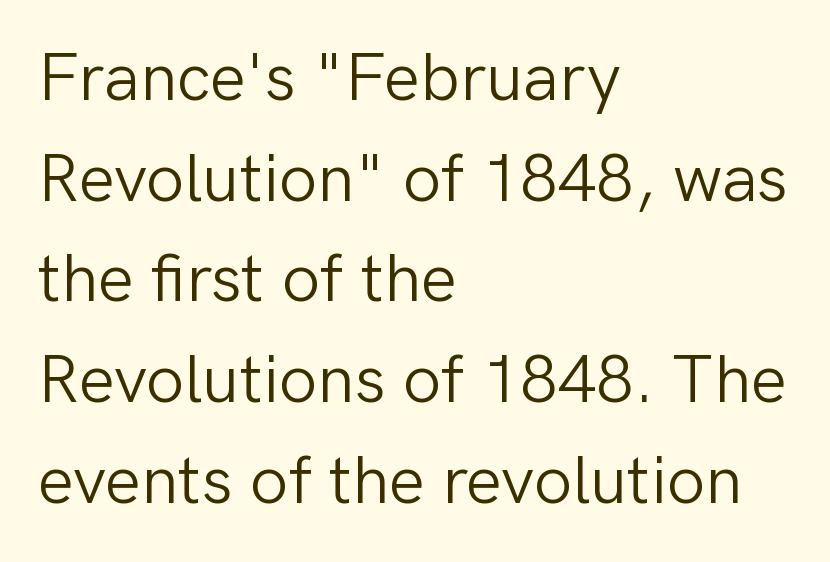
The image shows 68 px light sans-serif type, upright; set left-aligned, normal line spacing (1.48x), normal letter spacing, not underlined; low stroke contrast and a medium x-height.
